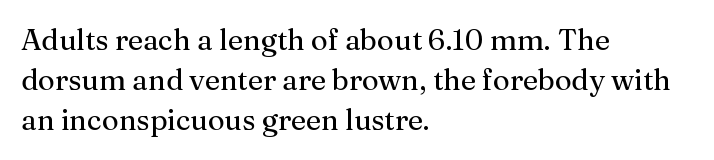
Yep, those are serifs on the letters. Vertical stems look standard width or narrower in stroke. The paragraph shown leans on its left margin. A typesetter would call this proportional, since set widths differ per character. The area under the type is left untouched. Upright lettering throughout.
